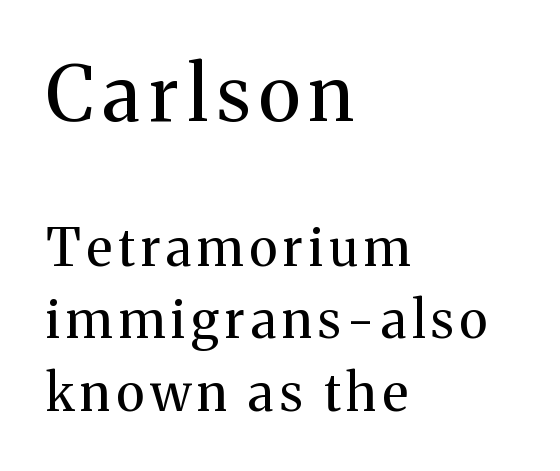
{"serif": "yes", "italic": "no", "bold": "no", "weight": "regular", "width": "normal", "stroke_contrast": "medium", "x_height": "medium", "monospaced": "no", "underline": "no", "align": "left", "line_spacing": "normal", "line_spacing_ratio": 1.42, "larger_block": "first", "size_ratio": 1.49, "glyph_px": 76}
